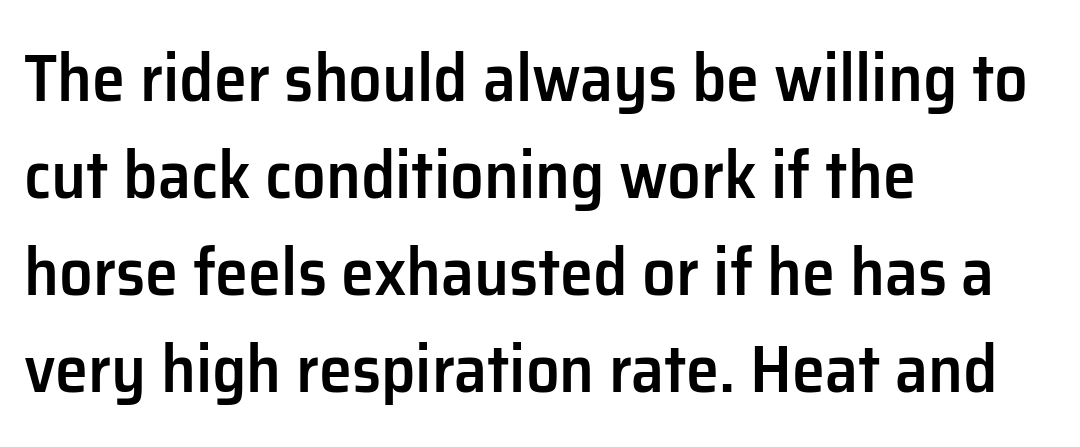
The image shows 67 px semibold sans-serif type, upright; set left-aligned, normal line spacing (1.45x), normal letter spacing, not underlined; low stroke contrast and a medium x-height.
